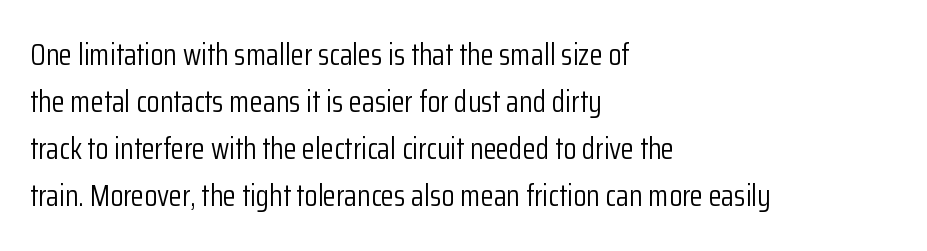
Lines of text with bare space underneath. Reading down the column, the eye jumps a familiar distance to each next line. Layout note: lines flush left. No extra tracking has been applied to these lines.
